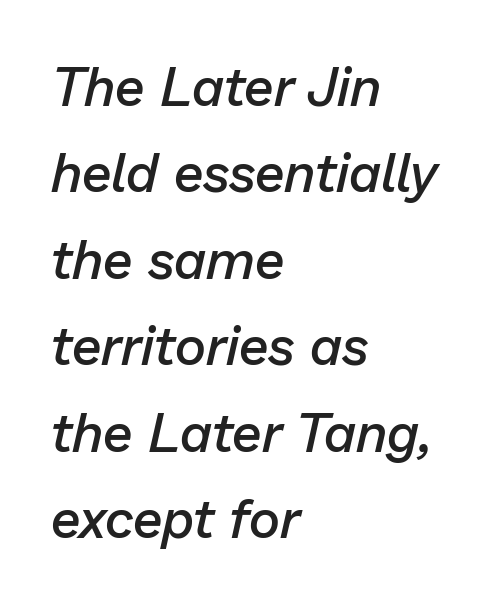
{"italic": "yes", "lean": "right", "slant_degrees": 13, "bold": "semi", "weight": "semibold", "width": "normal", "stroke_contrast": "low", "x_height": "medium", "monospaced": "no", "underline": "no", "align": "left", "line_spacing": "normal", "line_spacing_ratio": 1.6, "letter_spacing": "normal", "letter_spacing_em": 0.0, "glyph_px": 54}
